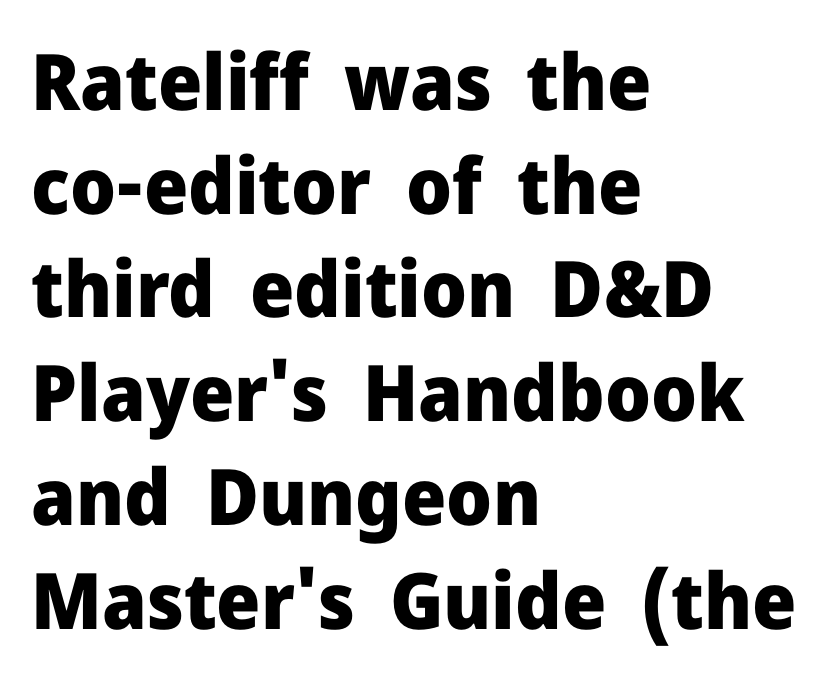
Q: Is the text bold? A: Yes.
Q: Is the text italic (slanted)? A: No, it is upright.
Q: Is the typeface a serif or a sans-serif typeface? A: Sans-serif.
Q: Is the text underlined? A: No.
Q: How is the paragraph aligned? A: Left-aligned.
Q: Is the spacing between letters normal or unusually wide? A: Normal.
Q: Is the spacing between lines tight, normal or loose? A: Normal.
Q: Width (condensed, normal, or wide)? A: Normal.
Q: Stroke contrast? A: Low.
Q: x-height? A: Medium.
Q: Monospaced? A: No.
